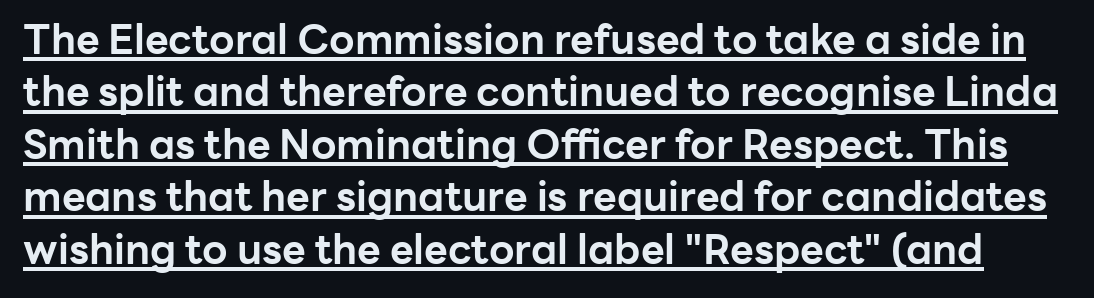
The face used here appears with an underline applied. Check where the strokes stop: nothing finishes them off — pure sans. Successive baselines arrive at the customary interval. Notice how thick the strokes are: this is what a full bold looks like. The line texture is even and compact thanks to regular tracking. Here the designer chose a conventional face with non-uniform glyph widths.
